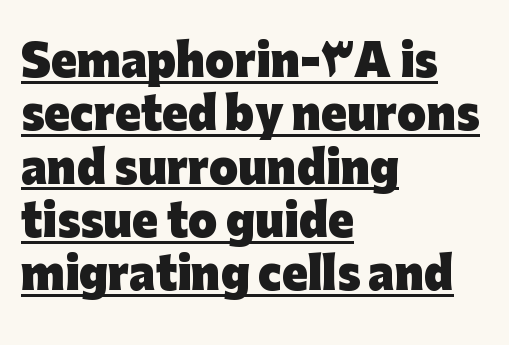
The image shows 42 px heavy sans-serif type, upright; set left-aligned, normal line spacing (1.27x), normal letter spacing, underlined; low stroke contrast and a medium x-height.
